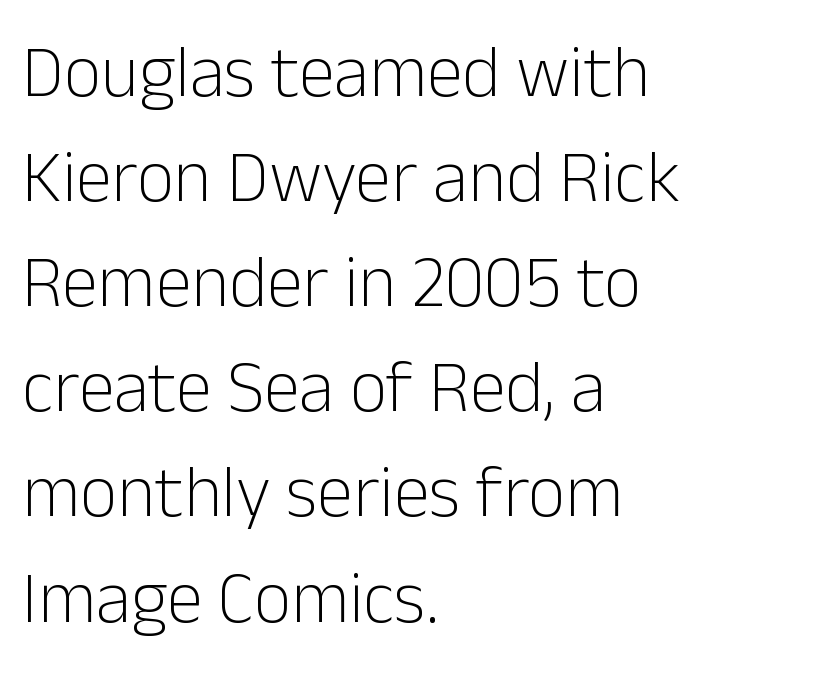
{"serif": "no", "italic": "no", "bold": "no", "weight": "light", "width": "normal", "stroke_contrast": "low", "x_height": "medium", "monospaced": "no", "underline": "no", "align": "left", "line_spacing": "normal", "line_spacing_ratio": 1.44, "letter_spacing": "normal", "letter_spacing_em": 0.0, "glyph_px": 73}
